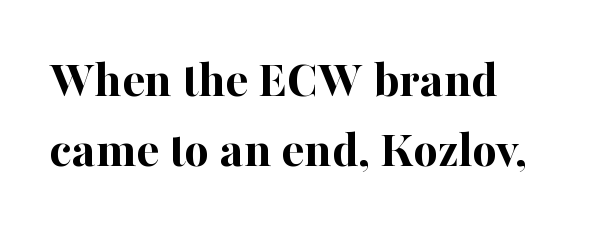
The image shows 53 px bold serif type, upright; set normal line spacing (1.33x), normal letter spacing, not underlined; high stroke contrast and a medium x-height.
